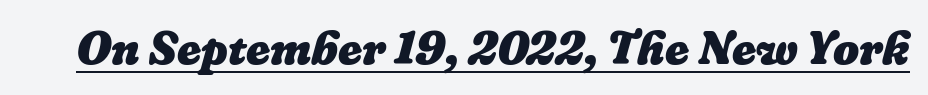
Q: Is the text bold? A: Yes.
Q: Is the text italic (slanted)? A: Yes, it leans right by about 16 degrees.
Q: Is the text underlined? A: Yes.
Q: Is the spacing between letters normal or unusually wide? A: Normal.
Q: Width (condensed, normal, or wide)? A: Normal.
Q: Stroke contrast? A: Low.
Q: x-height? A: Medium.
Q: Monospaced? A: No.
